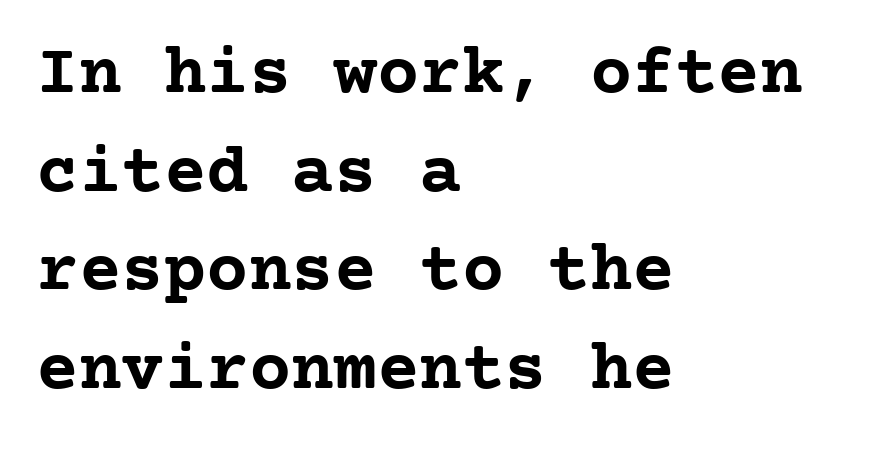
Q: Is the text bold? A: Yes.
Q: Is the text italic (slanted)? A: No, it is upright.
Q: Is the typeface a serif or a sans-serif typeface? A: Serif.
Q: Is the text underlined? A: No.
Q: How is the paragraph aligned? A: Left-aligned.
Q: Is the spacing between letters normal or unusually wide? A: Normal.
Q: Is the spacing between lines tight, normal or loose? A: Normal.
Q: Width (condensed, normal, or wide)? A: Normal.
Q: Stroke contrast? A: Low.
Q: x-height? A: Medium.
